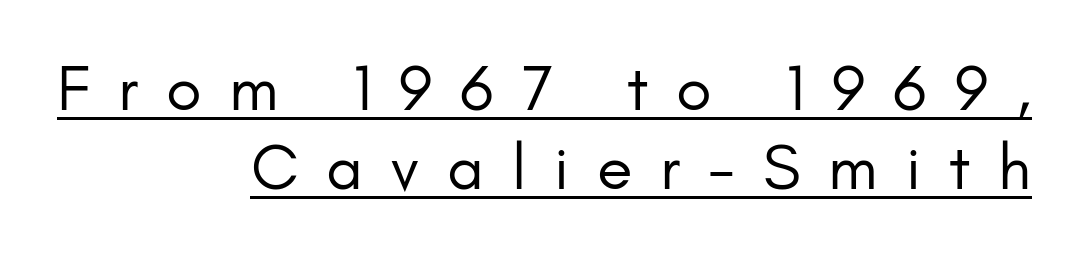
{"serif": "no", "italic": "no", "bold": "no", "weight": "regular", "width": "normal", "stroke_contrast": "low", "x_height": "small", "monospaced": "no", "underline": "yes", "align": "right", "line_spacing_ratio": 1.22, "letter_spacing": "wide", "letter_spacing_em": 0.43, "glyph_px": 65}
